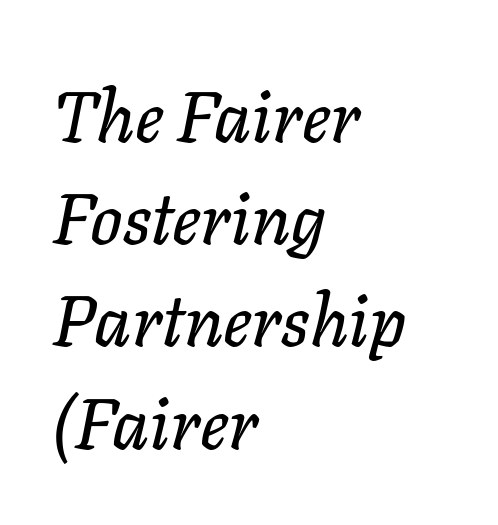
The leading is moderate, giving the passage an even texture. Character widths vary here, with narrow letters taking less room than wide ones. Only glyphs here, with clear space below each row. Italic: yes, the glyphs are oblique.
